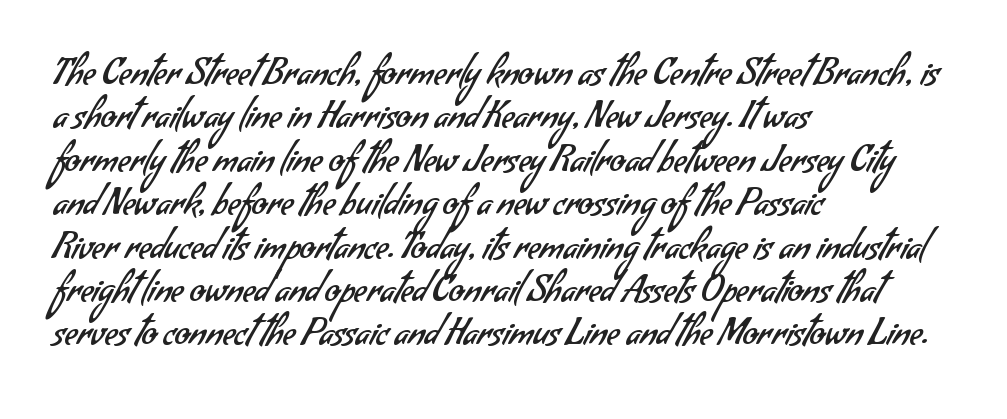
{"serif": "no", "bold": "no", "weight": "regular", "width": "normal", "stroke_contrast": "low", "x_height": "small", "monospaced": "no", "underline": "no", "align": "left", "line_spacing_ratio": 1.24, "letter_spacing": "normal", "letter_spacing_em": 0.0, "glyph_px": 35}
